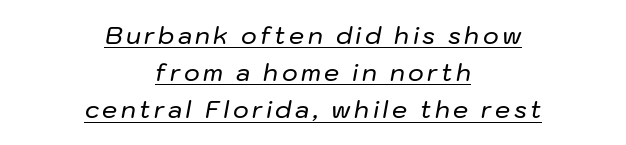
When letters slant like this, we call the style italic. Casual observation: everything's sitting right in the middle. Leading matches the norm, producing a regular column. This rendering features underlined lettering.
